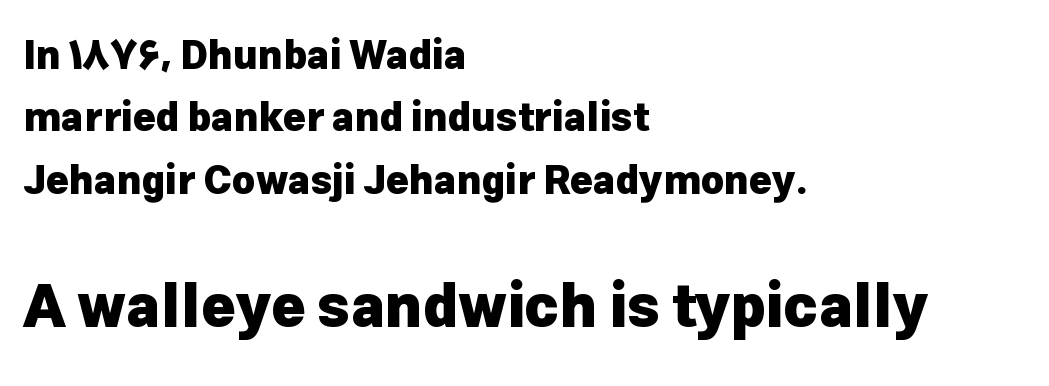
The lines are quadded left. Its strokes are broad and dark, the hallmark of bold type. The rendering shows plain stroke endings on the letterforms — a sans-serif design. Here the designer chose a conventional face with non-uniform glyph widths.
